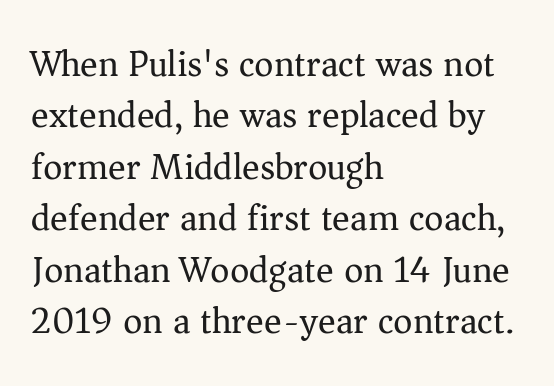
Q: Is the text bold? A: No.
Q: Is the text italic (slanted)? A: No, it is upright.
Q: Is the typeface a serif or a sans-serif typeface? A: Serif.
Q: Is the text underlined? A: No.
Q: How is the paragraph aligned? A: Left-aligned.
Q: Is the spacing between letters normal or unusually wide? A: Normal.
Q: Is the spacing between lines tight, normal or loose? A: Normal.
Q: Width (condensed, normal, or wide)? A: Normal.
Q: Stroke contrast? A: Medium.
Q: x-height? A: Medium.
Q: Monospaced? A: No.
